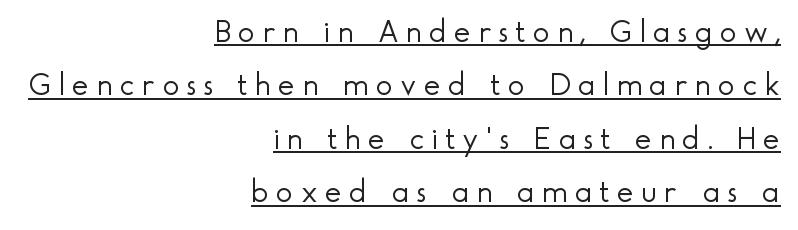
{"serif": "no", "italic": "no", "bold": "no", "weight": "light", "width": "normal", "x_height": "small", "monospaced": "no", "underline": "yes", "align": "right", "line_spacing": "normal", "line_spacing_ratio": 1.67, "letter_spacing": "wide", "letter_spacing_em": 0.23, "glyph_px": 32}
